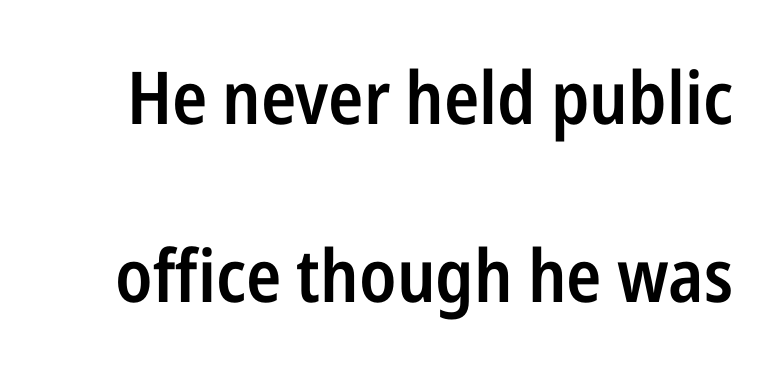
The designer went with a sans here, leaving each stem footless. The rendering keeps characters at their native spacing. Nobody drew a line under any word here. Weight: semibold (demi).
